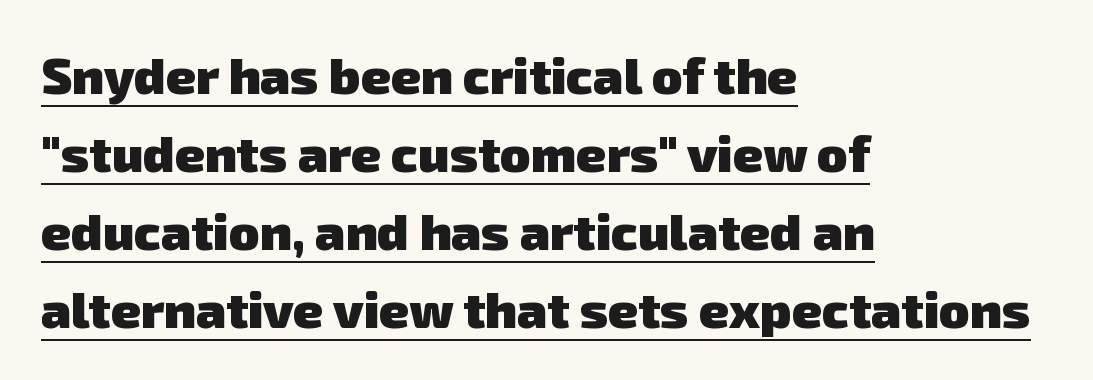
Q: Is the text bold? A: Yes.
Q: Is the typeface a serif or a sans-serif typeface? A: Sans-serif.
Q: Is the text underlined? A: Yes.
Q: How is the paragraph aligned? A: Left-aligned.
Q: Is the spacing between letters normal or unusually wide? A: Normal.
Q: Is the spacing between lines tight, normal or loose? A: Normal.
Q: Width (condensed, normal, or wide)? A: Normal.
Q: Stroke contrast? A: Low.
Q: x-height? A: Medium.
Q: Monospaced? A: No.
